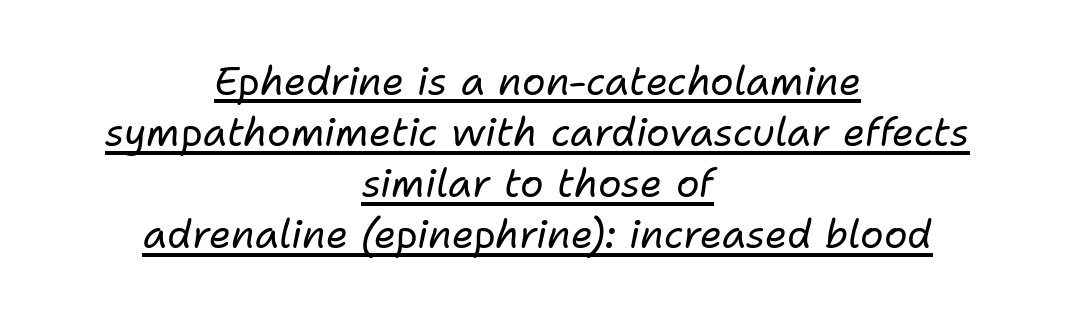
The image shows 39 px regular-weight type, italic (leaning right); set centered, normal line spacing (1.31x), normal letter spacing, underlined; low stroke contrast and a medium x-height.
